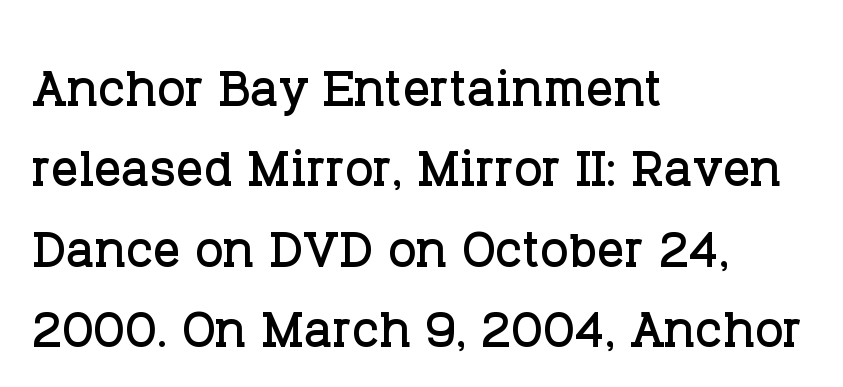
Typographically, this falls in the serif category. Typeset ragged right — the left edge is the straight one. In terms of letterspacing, this is plain default setting. The axis of the letterforms is exactly vertical. These lines are rendered in a variable-pitch font.
